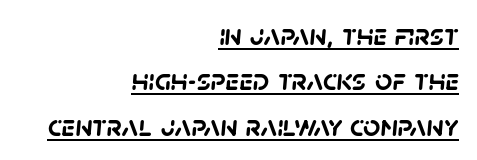
The image shows 30 px semibold sans-serif type; set right-aligned, normal line spacing (1.51x), normal letter spacing, underlined; low stroke contrast and a large x-height.
